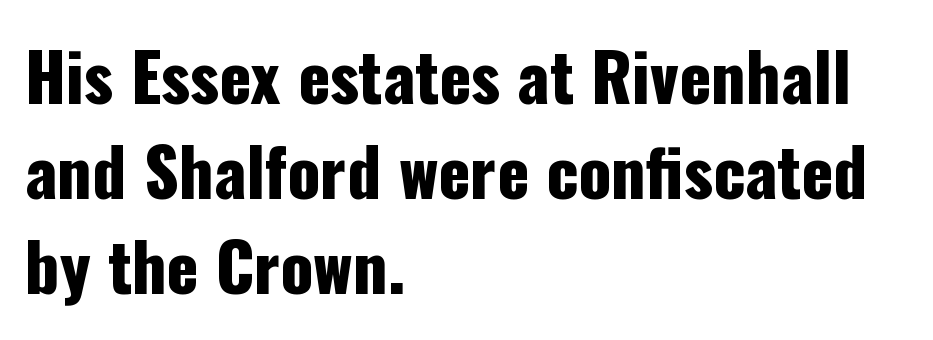
Rendered with straight, roman letterforms. Any mark beneath the type? The region is blank. You could not count columns in this text — the font is proportionally spaced. Observe the ordinary spacing: letters are neighbours, not strangers. The characters display no serif detailing; their extremities are plain. Is the block centered? No — it sits flush against the left margin.
